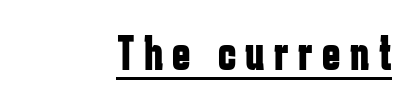
The image shows 49 px bold, condensed sans-serif type, upright; set underlined; low stroke contrast and a medium x-height.
